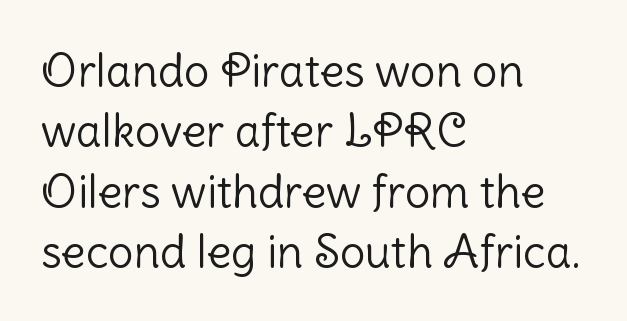
Q: Is the text bold? A: No.
Q: Is the text italic (slanted)? A: No, it is upright.
Q: Is the typeface a serif or a sans-serif typeface? A: Sans-serif.
Q: Is the text underlined? A: No.
Q: How is the paragraph aligned? A: Left-aligned.
Q: Is the spacing between letters normal or unusually wide? A: Normal.
Q: Is the spacing between lines tight, normal or loose? A: Normal.
Q: Width (condensed, normal, or wide)? A: Normal.
Q: Stroke contrast? A: Low.
Q: x-height? A: Medium.
Q: Monospaced? A: No.
